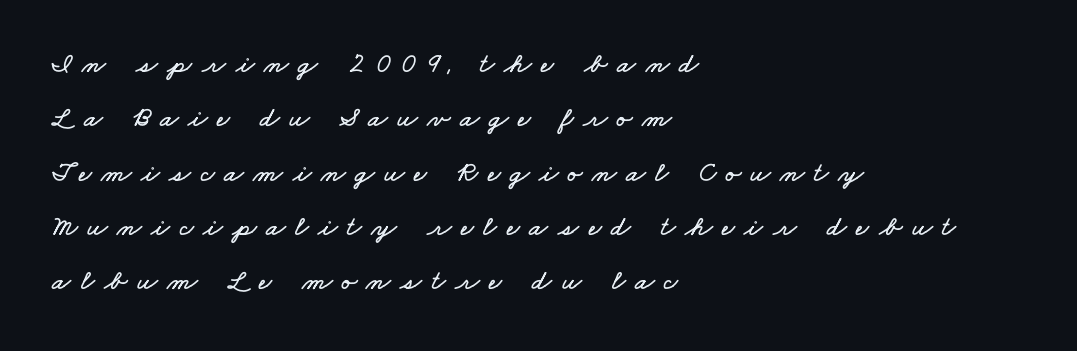
The image shows 28 px wide type; set left-aligned, loose line spacing (1.94x), unusually wide letter spacing (+0.34 em), not underlined; low stroke contrast and a small x-height.
